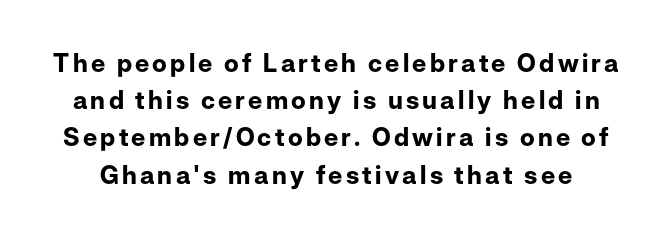
The image shows 25 px bold type, upright; set normal line spacing (1.49x), not underlined.
